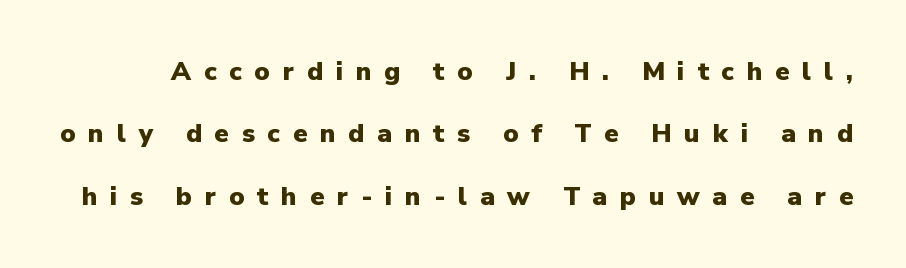
Inter-character spacing is expanded well beyond the font's built-in metrics. The line-height multiplier appears high, well above default. Its strokes are broad and dark, the hallmark of bold type. Glance below the letters and you will spot only blank space.
